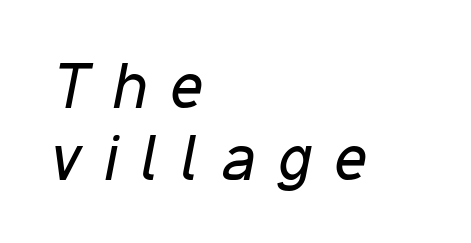
Q: Is the text bold? A: No.
Q: Is the text italic (slanted)? A: Yes, it leans right by about 11 degrees.
Q: Is the text underlined? A: No.
Q: How is the paragraph aligned? A: Left-aligned.
Q: Is the spacing between letters normal or unusually wide? A: Unusually wide.
Q: Is the spacing between lines tight, normal or loose? A: Tight.
Q: Width (condensed, normal, or wide)? A: Condensed.
Q: Stroke contrast? A: Low.
Q: x-height? A: Medium.
Q: Monospaced? A: No.
